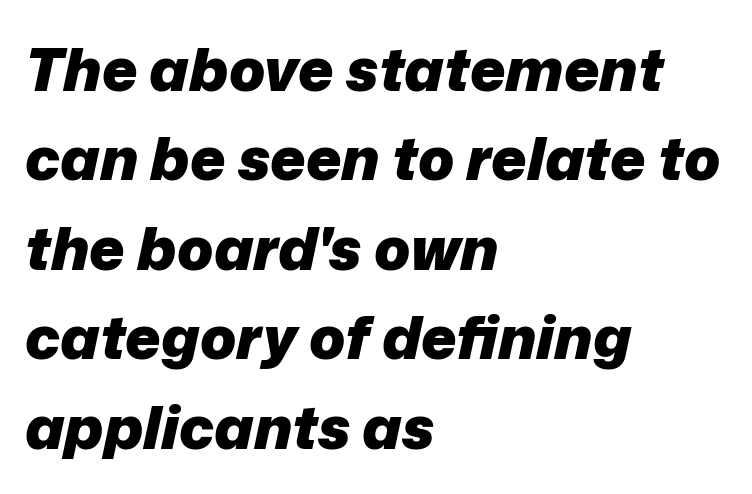
How would I describe the line gaps? Plain and ordinary. Plenty of ink on the page — the face is bold. The letters sit at their default tracking, neither squeezed nor spread. Short and long lines alike share a common starting point at left. Rendered with sloped, italic letterforms.
